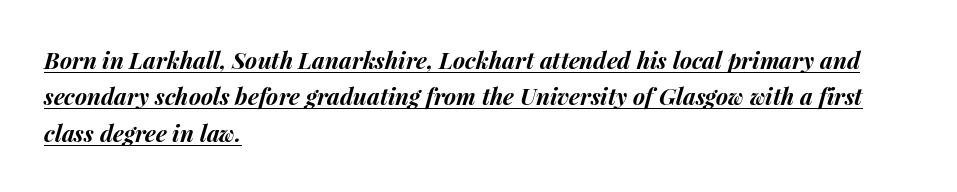
The image shows 23 px bold type, italic (leaning right); set left-aligned, normal line spacing (1.58x), normal letter spacing, underlined.
